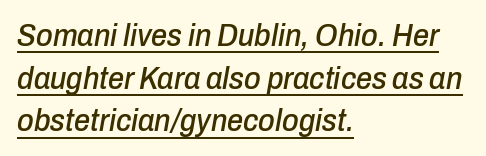
Q: Is the text italic (slanted)? A: Yes, it leans right by about 10 degrees.
Q: Is the text underlined? A: Yes.
Q: How is the paragraph aligned? A: Left-aligned.
Q: Is the spacing between letters normal or unusually wide? A: Normal.
Q: Is the spacing between lines tight, normal or loose? A: Normal.
Q: Width (condensed, normal, or wide)? A: Condensed.
Q: Stroke contrast? A: Low.
Q: x-height? A: Medium.
Q: Monospaced? A: No.
